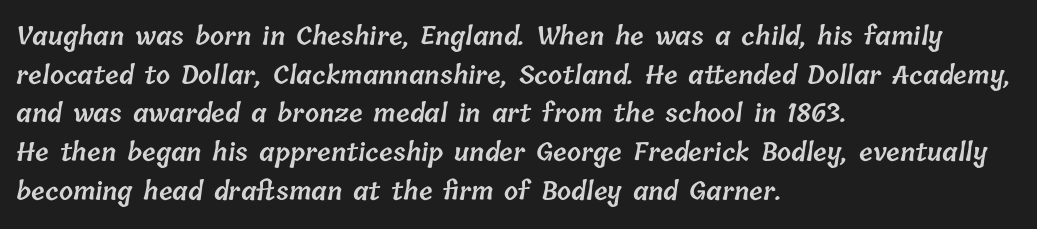
{"bold": "semi", "underline": "no", "align": "left", "line_spacing": "normal", "line_spacing_ratio": 1.55, "letter_spacing": "normal", "letter_spacing_em": 0.0, "glyph_px": 25}
